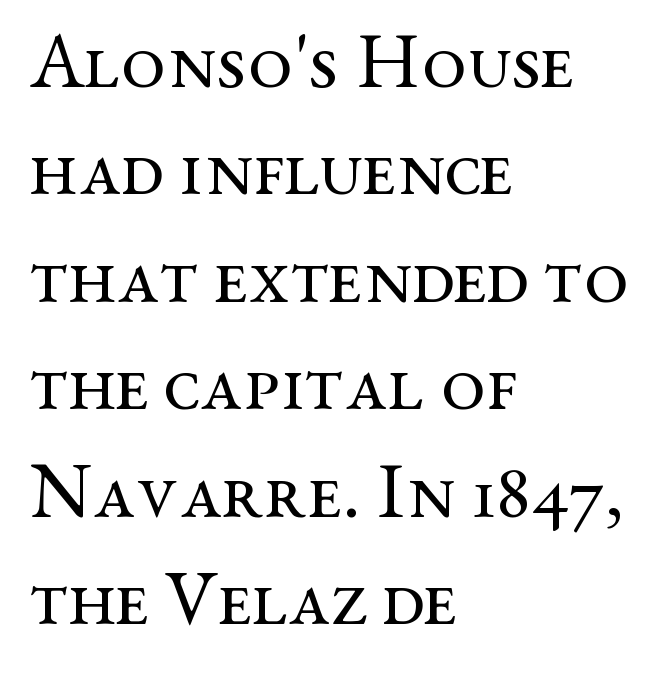
{"serif": "yes", "italic": "no", "bold": "no", "weight": "regular", "width": "wide", "stroke_contrast": "medium", "x_height": "medium", "monospaced": "no", "underline": "no", "align": "left", "line_spacing": "normal", "line_spacing_ratio": 1.36, "letter_spacing": "normal", "letter_spacing_em": 0.0, "glyph_px": 79}
